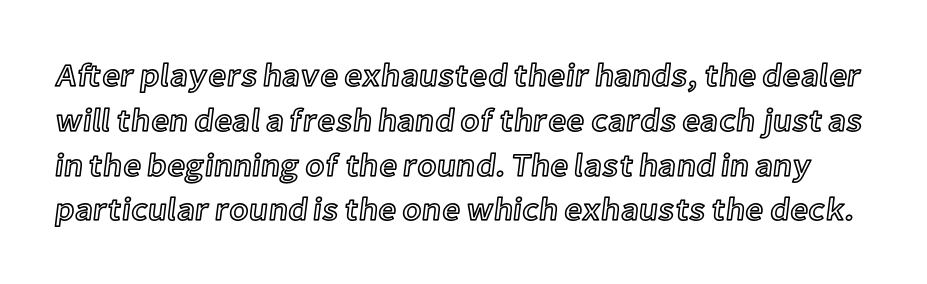
The image shows 32 px text type; set normal line spacing (1.4x), normal letter spacing, not underlined; a medium x-height.
